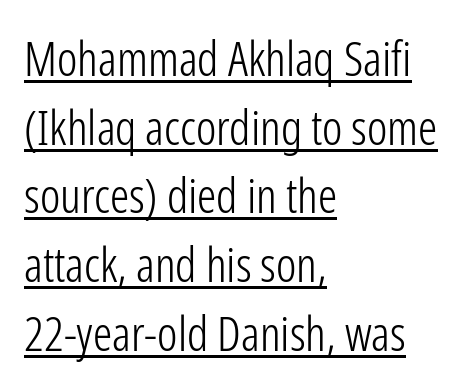
{"serif": "no", "italic": "no", "bold": "no", "weight": "light", "width": "condensed", "stroke_contrast": "low", "x_height": "medium", "monospaced": "no", "underline": "yes", "align": "left", "line_spacing": "normal", "line_spacing_ratio": 1.43, "letter_spacing": "normal", "letter_spacing_em": 0.0, "glyph_px": 48}
